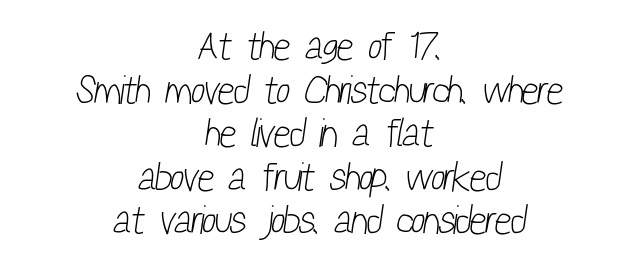
Looks like regular typesetting: each glyph gets only the width it needs. This rendering uses center alignment, leaving both contours irregular but symmetric. Is this a sans? Yes — the strokes have no serifs. Very little white space separates one row of letters from the next. Unbolded letterforms with no extra heft. The foot of each line stays bare and open.
